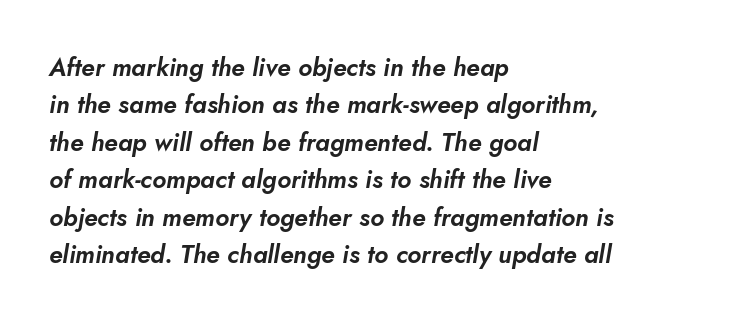
{"italic": "yes", "lean": "right", "slant_degrees": 5, "underline": "no", "align": "left", "line_spacing": "normal", "line_spacing_ratio": 1.5, "letter_spacing": "normal", "letter_spacing_em": 0.0, "glyph_px": 25}
